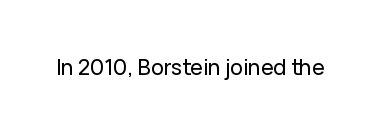
The image shows 21 px text type, upright; set normal letter spacing, not underlined.
